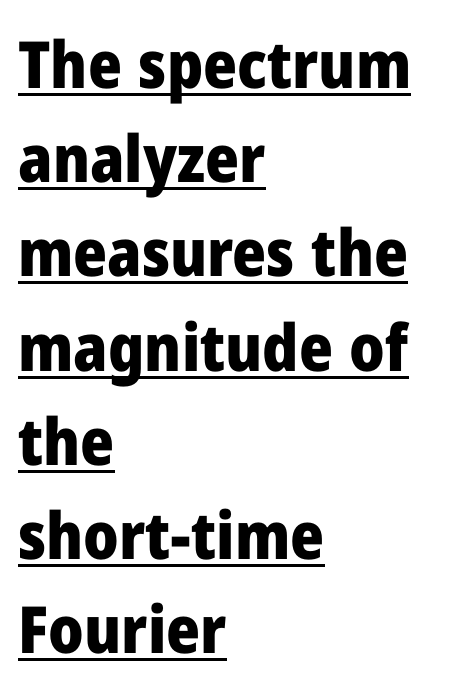
Leftover space on each line is placed entirely after the last word. The leading is moderate, giving the passage an even texture. Posture: vertical. A typesetter would call this zero additional tracking. Nothing sits at the stroke ends, so this counts as sans-serif.
